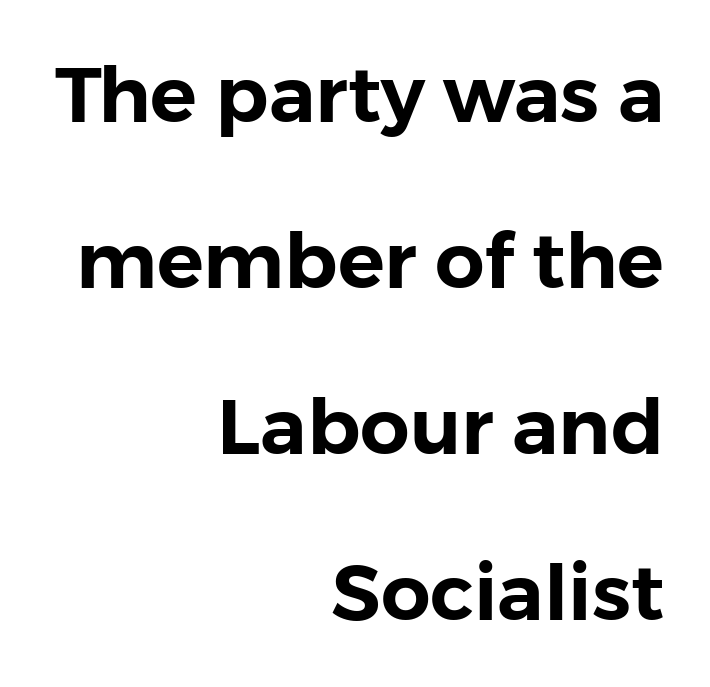
Q: Is the text italic (slanted)? A: No, it is upright.
Q: Is the typeface a serif or a sans-serif typeface? A: Sans-serif.
Q: Is the text underlined? A: No.
Q: How is the paragraph aligned? A: Right-aligned.
Q: Is the spacing between letters normal or unusually wide? A: Normal.
Q: Is the spacing between lines tight, normal or loose? A: Loose.
Q: Width (condensed, normal, or wide)? A: Normal.
Q: Stroke contrast? A: Low.
Q: x-height? A: Medium.
Q: Monospaced? A: No.
